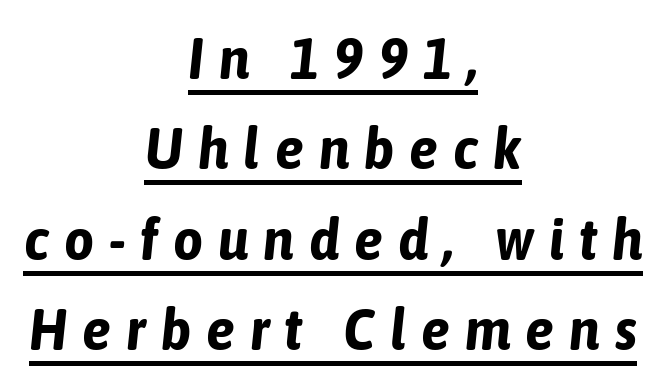
Notice how thick the strokes are: this is what a full bold looks like. The leading is moderate, giving the passage an even texture. Layout note: lines centered. Tracking value appears strongly positive — letters spread wide.
